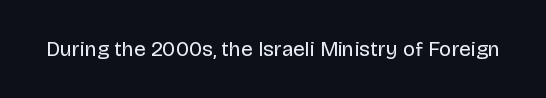
The passage shown is not underscored anywhere. The font's upright variant was chosen for this text. Stems here are at most as thick as an everyday book face. Observe the ordinary spacing: letters are neighbours, not strangers.
